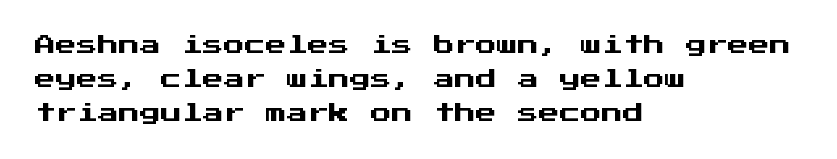
{"italic": "no", "underline": "no", "align": "left", "line_spacing": "normal", "line_spacing_ratio": 1.61, "letter_spacing": "normal", "letter_spacing_em": 0.0, "glyph_px": 21}
